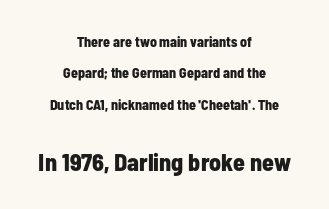
Small over large — that's the arrangement of the two blocks here. The rendering uses a bold face; every stroke is thick and dark. The zone under the glyphs is completely vacant. Each word holds together tightly as a unit, with standard inter-letter gaps.
